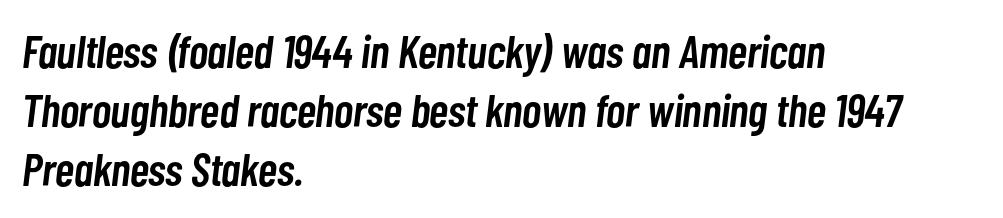
{"italic": "yes", "lean": "right", "slant_degrees": 7, "bold": "semi", "weight": "semibold", "width": "condensed", "stroke_contrast": "low", "x_height": "medium", "monospaced": "no", "underline": "no", "align": "left", "line_spacing": "normal", "line_spacing_ratio": 1.28, "letter_spacing": "normal", "letter_spacing_em": 0.0, "glyph_px": 46}
